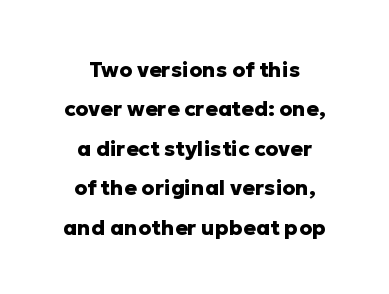
The typesetter chose a symmetrical, centered arrangement here. A clean baseline with only descenders dipping below it. Ascenders rise straight up at ninety degrees. Caption: bold face, heavy strokes. Default kerning and tracking; the words read as compact shapes.
